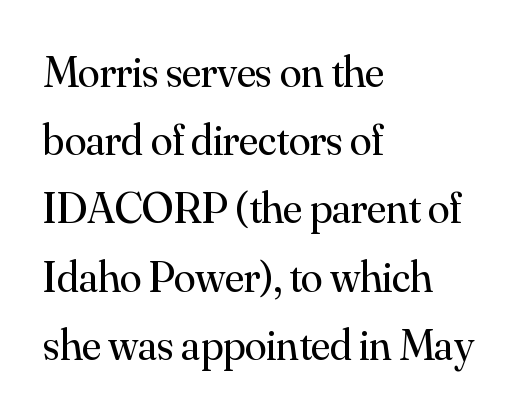
The paragraph shown leans on its left margin. The passage shown is typed in a proportional face where columns would drift. Look at the tracking — it's just the regular setting, nothing added. Is the stroke heavy? The answer is a plain regular-or-lighter. The axis of the letterforms is exactly vertical. No word sits above an underline.
